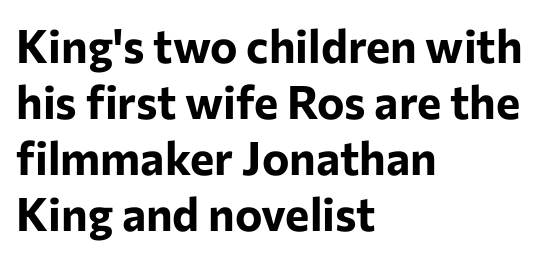
Q: Is the text bold? A: Yes.
Q: Is the text italic (slanted)? A: No, it is upright.
Q: Is the typeface a serif or a sans-serif typeface? A: Sans-serif.
Q: Is the text underlined? A: No.
Q: How is the paragraph aligned? A: Left-aligned.
Q: Is the spacing between letters normal or unusually wide? A: Normal.
Q: Width (condensed, normal, or wide)? A: Normal.
Q: Stroke contrast? A: Low.
Q: x-height? A: Medium.
Q: Monospaced? A: No.
